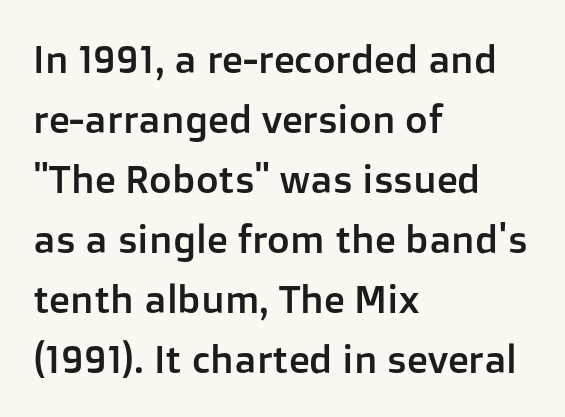
Q: Is the text italic (slanted)? A: No, it is upright.
Q: Is the typeface a serif or a sans-serif typeface? A: Sans-serif.
Q: Is the text underlined? A: No.
Q: How is the paragraph aligned? A: Left-aligned.
Q: Is the spacing between letters normal or unusually wide? A: Normal.
Q: Is the spacing between lines tight, normal or loose? A: Normal.
Q: Width (condensed, normal, or wide)? A: Normal.
Q: Stroke contrast? A: Low.
Q: x-height? A: Medium.
Q: Monospaced? A: No.
